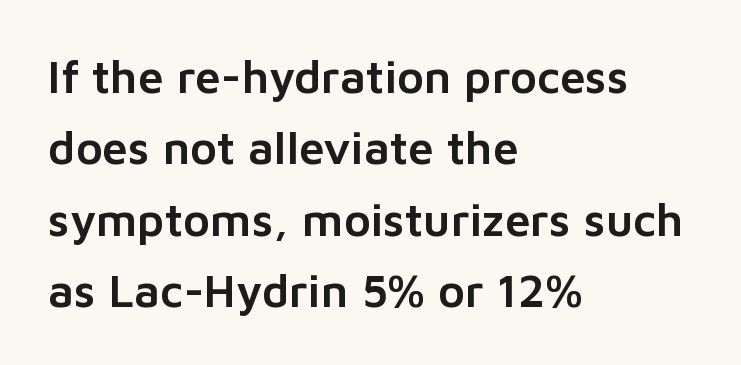
{"serif": "no", "italic": "no", "width": "normal", "stroke_contrast": "low", "x_height": "medium", "monospaced": "no", "underline": "no", "align": "left", "line_spacing": "normal", "line_spacing_ratio": 1.55, "letter_spacing": "normal", "letter_spacing_em": 0.0, "glyph_px": 46}
